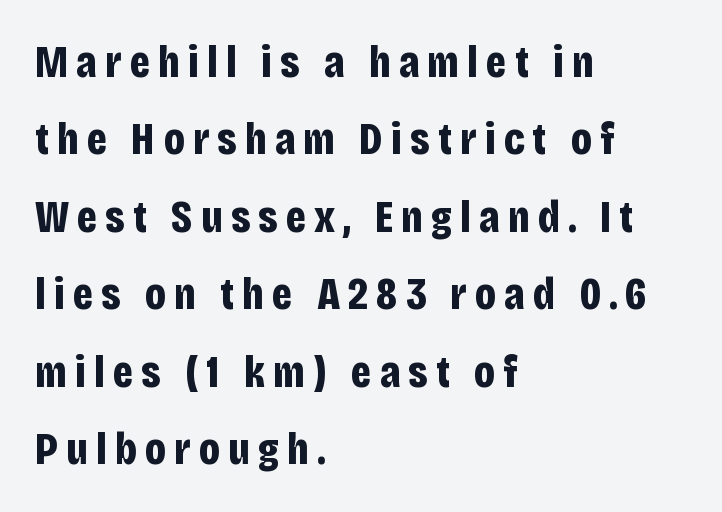
{"serif": "no", "italic": "no", "bold": "yes", "weight": "bold", "width": "condensed", "stroke_contrast": "low", "x_height": "large", "monospaced": "no", "underline": "no", "align": "left", "line_spacing_ratio": 1.72, "glyph_px": 45}
